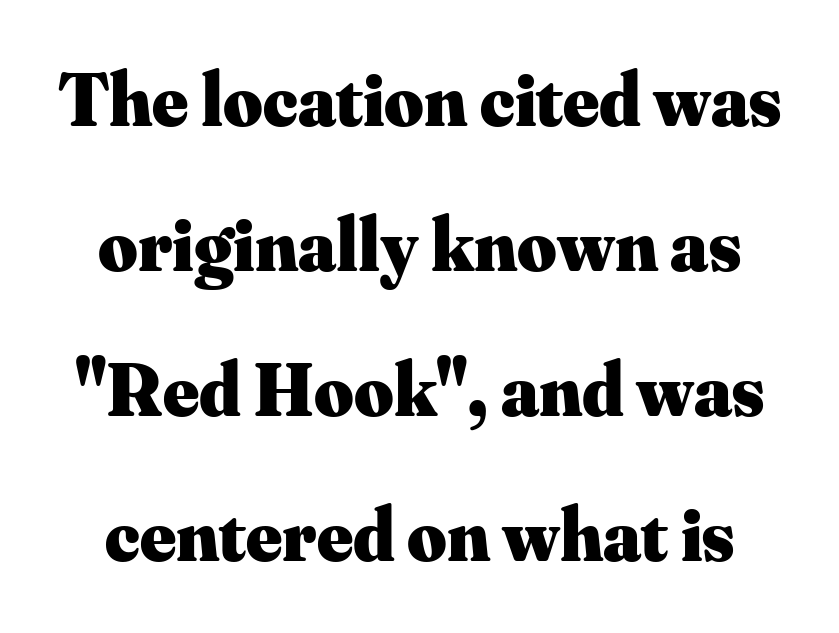
Posture: vertical. Does extra space separate the letters? No, they use regular spacing. Letterform terminals end in serifs throughout the passage. A typesetter would call this leading open, well beyond the default. The letters advance in unequal steps, a hallmark of proportional type. Students, this is bold: see how much ink each stroke carries.
